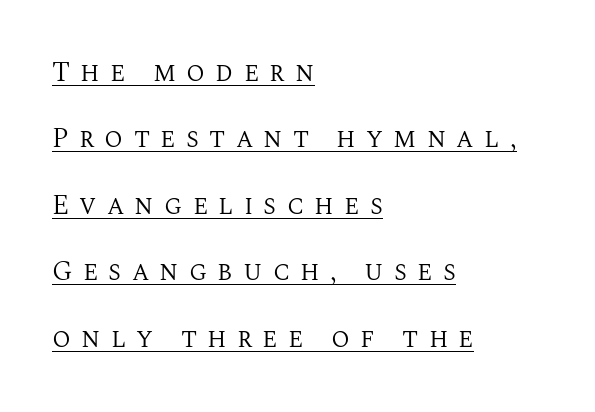
The axis of the letterforms is exactly vertical. These characters rest on top of a visible drawn line. Rows of type keep a wide berth in the vertical direction. The passage is arranged the way most books set body copy — flush left.
